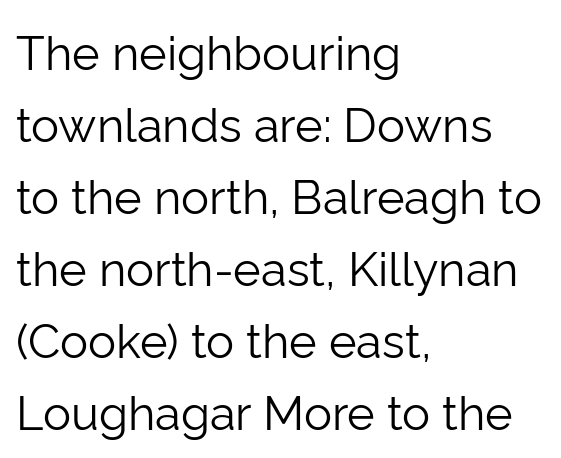
Q: Is the text bold? A: No.
Q: Is the text italic (slanted)? A: No, it is upright.
Q: Is the typeface a serif or a sans-serif typeface? A: Sans-serif.
Q: Is the text underlined? A: No.
Q: How is the paragraph aligned? A: Left-aligned.
Q: Is the spacing between letters normal or unusually wide? A: Normal.
Q: Is the spacing between lines tight, normal or loose? A: Normal.
Q: Width (condensed, normal, or wide)? A: Normal.
Q: Stroke contrast? A: Low.
Q: x-height? A: Medium.
Q: Monospaced? A: No.
